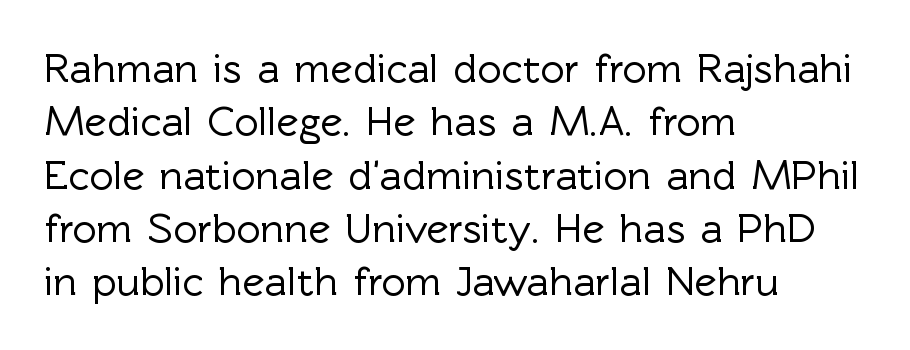
The image shows 42 px sans-serif type, upright; set left-aligned, normal line spacing (1.27x), normal letter spacing, not underlined; a medium x-height.
